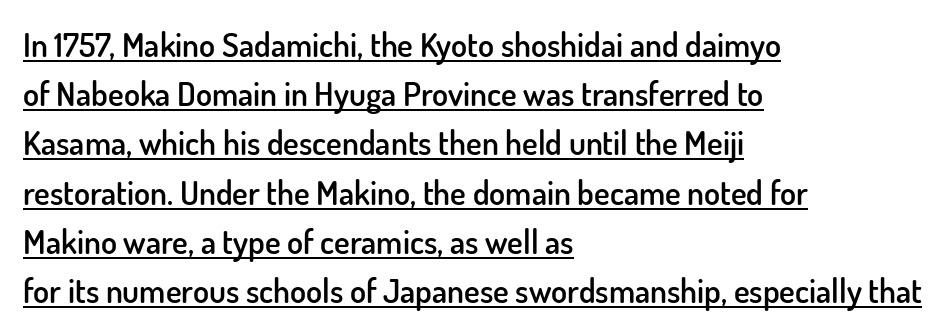
Q: Is the text bold? A: Semi-bold.
Q: Is the text italic (slanted)? A: No, it is upright.
Q: Is the typeface a serif or a sans-serif typeface? A: Sans-serif.
Q: Is the text underlined? A: Yes.
Q: How is the paragraph aligned? A: Left-aligned.
Q: Is the spacing between letters normal or unusually wide? A: Normal.
Q: Is the spacing between lines tight, normal or loose? A: Normal.
Q: Width (condensed, normal, or wide)? A: Normal.
Q: Stroke contrast? A: Low.
Q: x-height? A: Small.
Q: Monospaced? A: No.
